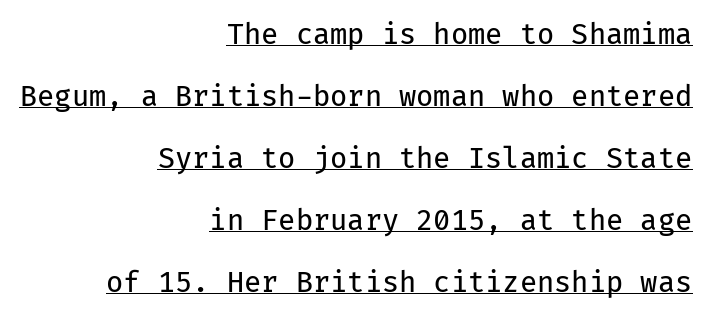
Characters follow at the spacing the type designer built in. You could count columns in this text — the font is strictly monospaced. Nothing sits at the stroke ends, so this counts as sans-serif. The characters are drawn with everyday or finer stroke widths.
